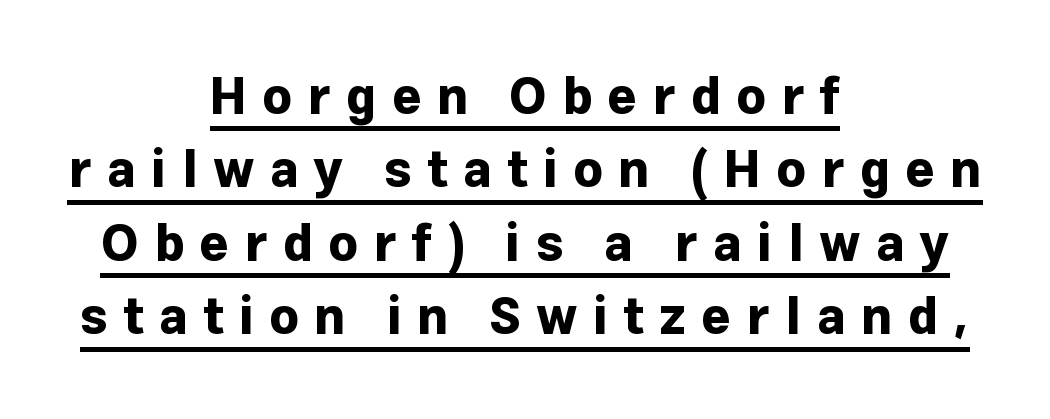
Q: Is the text bold? A: Yes.
Q: Is the text italic (slanted)? A: No, it is upright.
Q: Is the typeface a serif or a sans-serif typeface? A: Sans-serif.
Q: Is the text underlined? A: Yes.
Q: How is the paragraph aligned? A: Centered.
Q: Is the spacing between letters normal or unusually wide? A: Unusually wide.
Q: Is the spacing between lines tight, normal or loose? A: Normal.
Q: Width (condensed, normal, or wide)? A: Normal.
Q: Stroke contrast? A: Low.
Q: x-height? A: Medium.
Q: Monospaced? A: No.
